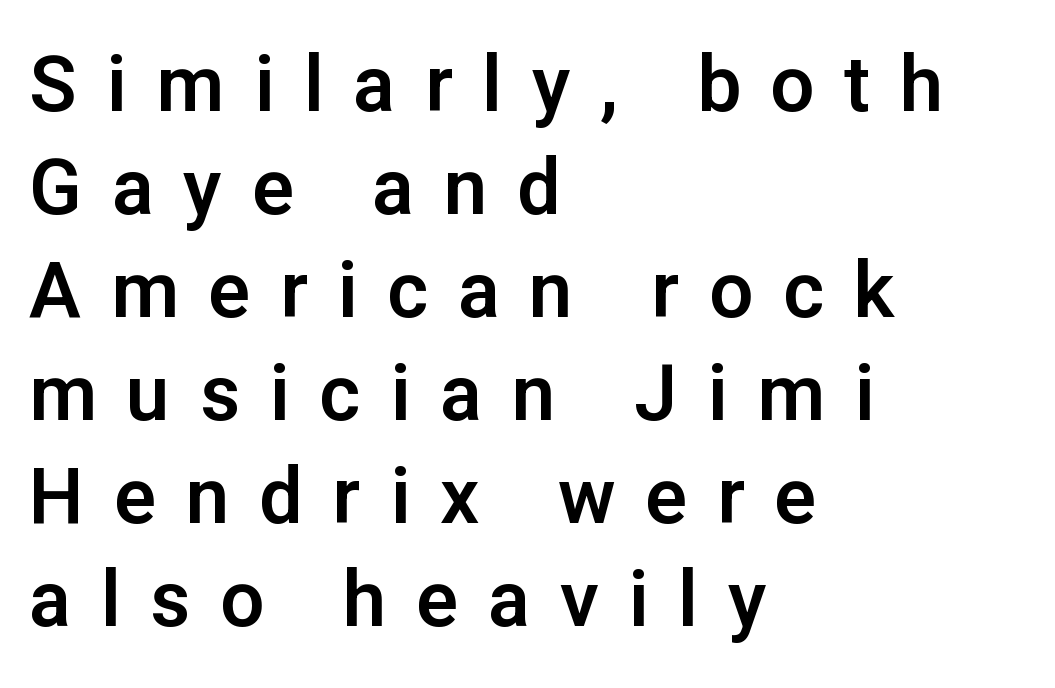
Does the lettering tilt? It doesn't — this is upright. Compared with typical body copy, the letter spacing here is much looser. This sample has the flowing, uneven cadence of proportional lettering. Does the type have serifs? No, each stem ends abruptly. Each row of text sits above clean, open space. The lines are quadded left.
